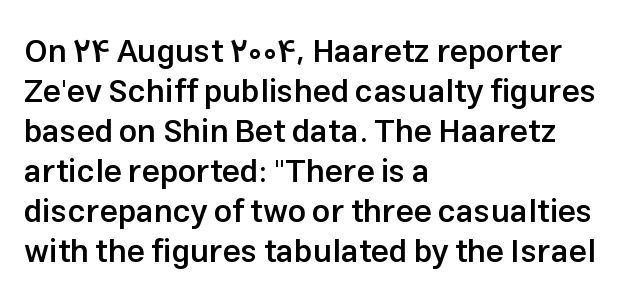
Think of a printed novel: that variable character pitch is what you see here. Semibold letterforms, between regular and bold. Is the block centered? No — it sits flush against the left margin. Regarding leading, the lines here are spaced in the standard way.
